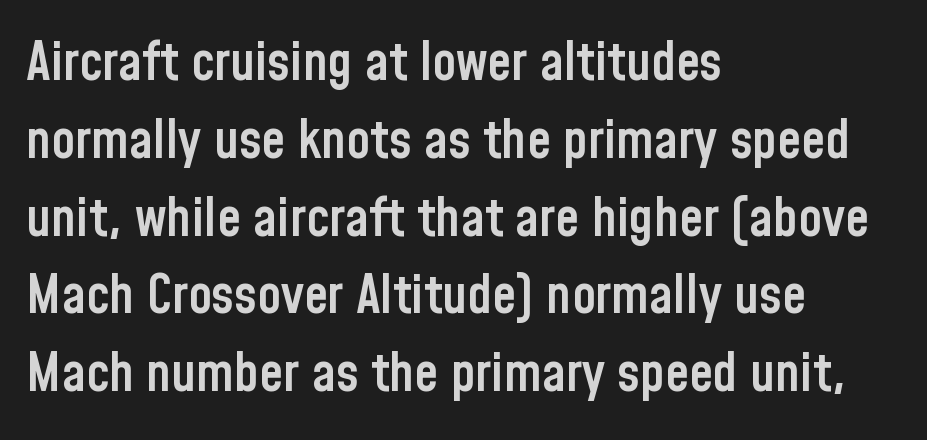
The letters advance in unequal steps, a hallmark of proportional type. Default kerning and tracking; the words read as compact shapes. This sample uses an upright cut, with every glyph sitting square on the baseline. Unmarked baselines from the first word to the last. The rendering anchors every line to the left-hand side. Letterform terminals end flat and unadorned throughout the passage.
